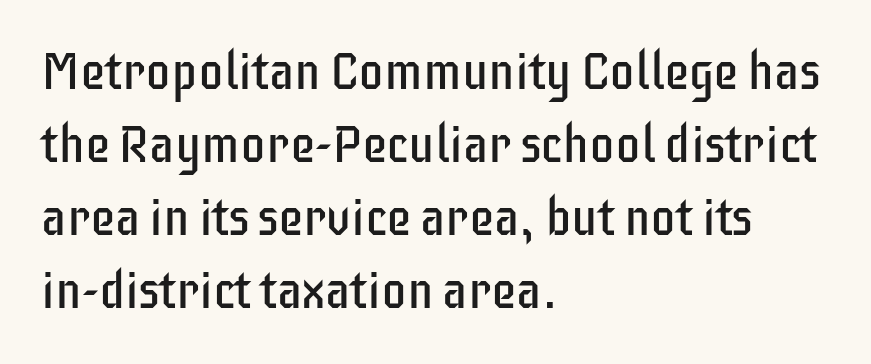
Left-aligned paragraph, ragged on the right. The font family rendered here belongs to the sans-serif group. The rendering uses a moderate line-height, typical for paragraphs. No chunkiness to these letters — they're not bold.
